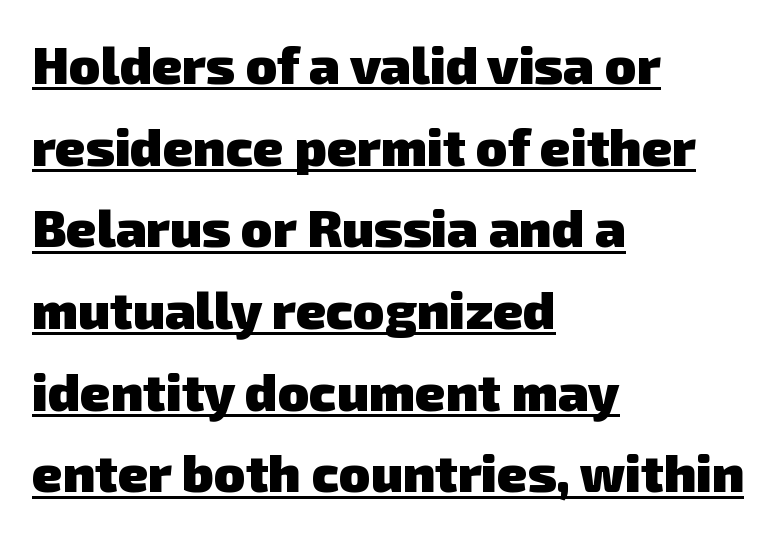
The image shows 52 px heavy sans-serif type; set left-aligned, normal line spacing (1.57x), normal letter spacing, underlined; low stroke contrast and a medium x-height.
